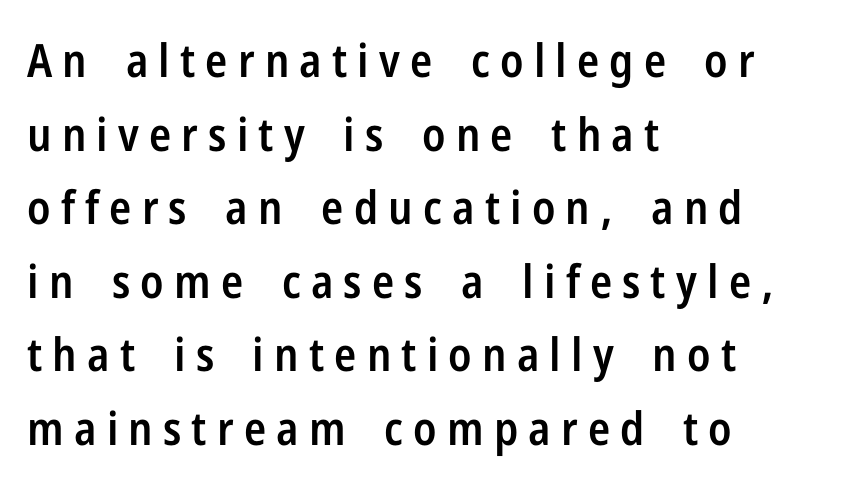
Q: Is the text bold? A: Semi-bold.
Q: Is the text italic (slanted)? A: No, it is upright.
Q: Is the typeface a serif or a sans-serif typeface? A: Sans-serif.
Q: Is the text underlined? A: No.
Q: How is the paragraph aligned? A: Left-aligned.
Q: Is the spacing between letters normal or unusually wide? A: Unusually wide.
Q: Is the spacing between lines tight, normal or loose? A: Normal.
Q: Width (condensed, normal, or wide)? A: Condensed.
Q: Stroke contrast? A: Low.
Q: x-height? A: Medium.
Q: Monospaced? A: No.
